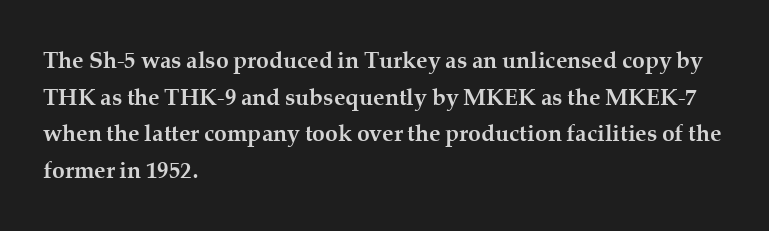
Q: Is the text bold? A: Yes.
Q: Is the text italic (slanted)? A: No, it is upright.
Q: Is the text underlined? A: No.
Q: How is the paragraph aligned? A: Left-aligned.
Q: Is the spacing between letters normal or unusually wide? A: Normal.
Q: Is the spacing between lines tight, normal or loose? A: Normal.
